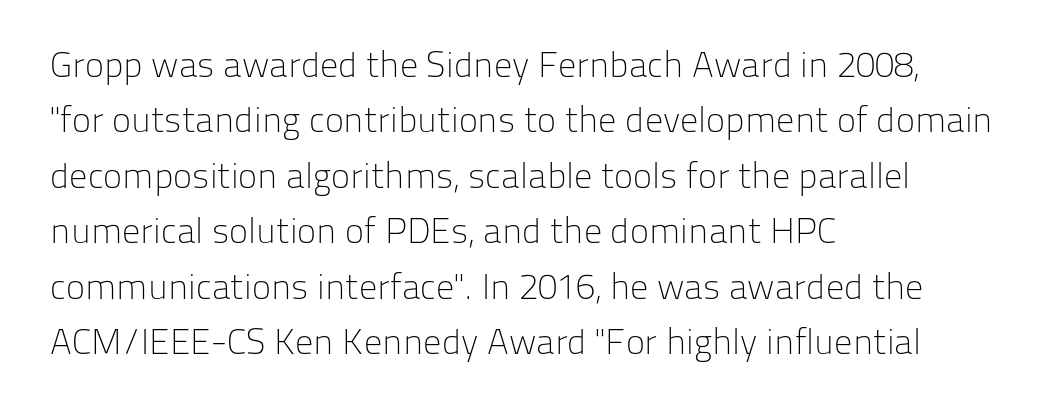
The glyphs are unaccompanied by any horizontal stroke below them. The letters stand straight up with perfectly vertical stems. Short note: letters normally spaced. Alignment: flush left. You could not count columns in this text — the font is proportionally spaced. Typographically, this falls in the sans-serif category.
